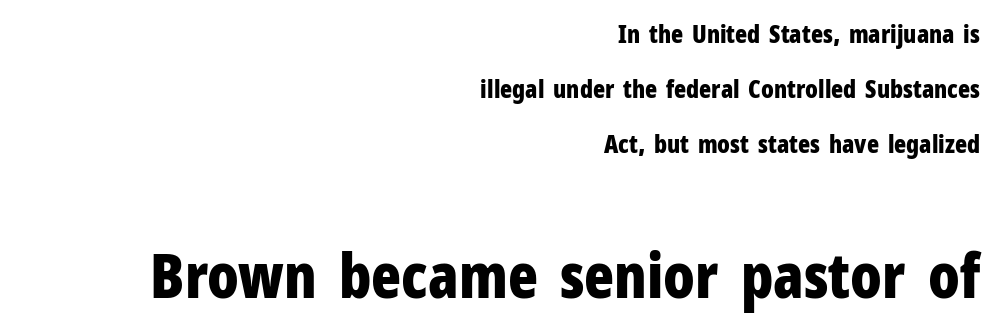
{"serif": "no", "italic": "no", "bold": "yes", "weight": "bold", "width": "condensed", "stroke_contrast": "low", "x_height": "medium", "monospaced": "no", "underline": "no", "align": "right", "line_spacing": "loose", "line_spacing_ratio": 2.2, "letter_spacing": "normal", "letter_spacing_em": 0.0, "larger_block": "second", "size_ratio": 2.48, "glyph_px": 62}
